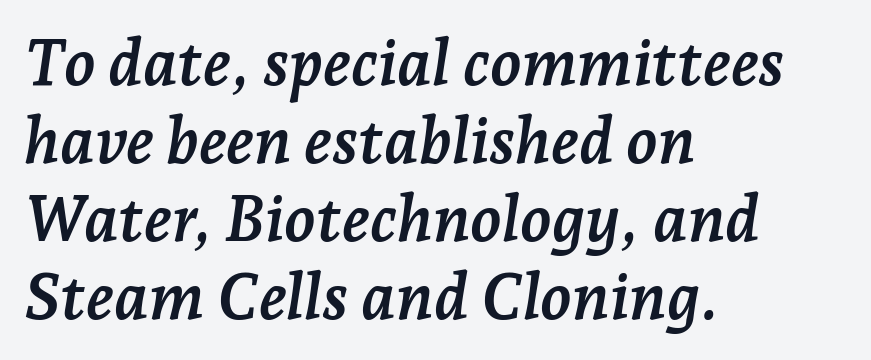
{"serif": "yes", "italic": "yes", "lean": "right", "slant_degrees": 7, "bold": "yes", "weight": "semibold", "width": "normal", "stroke_contrast": "low", "x_height": "medium", "monospaced": "no", "underline": "no", "align": "left", "line_spacing_ratio": 1.22, "letter_spacing": "normal", "letter_spacing_em": 0.0, "glyph_px": 64}
